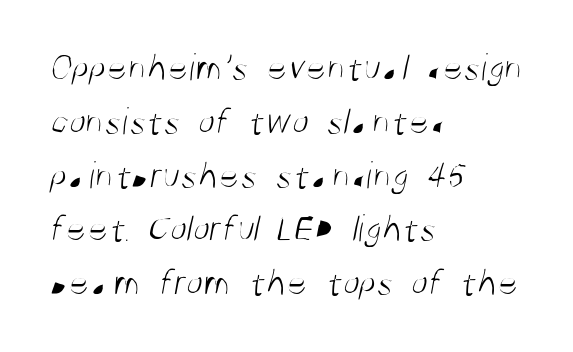
{"serif": "no", "bold": "no", "weight": "light", "width": "condensed", "stroke_contrast": "medium", "x_height": "large", "monospaced": "no", "underline": "no", "align": "left", "line_spacing": "normal", "line_spacing_ratio": 1.38, "letter_spacing": "normal", "letter_spacing_em": 0.0, "glyph_px": 39}
